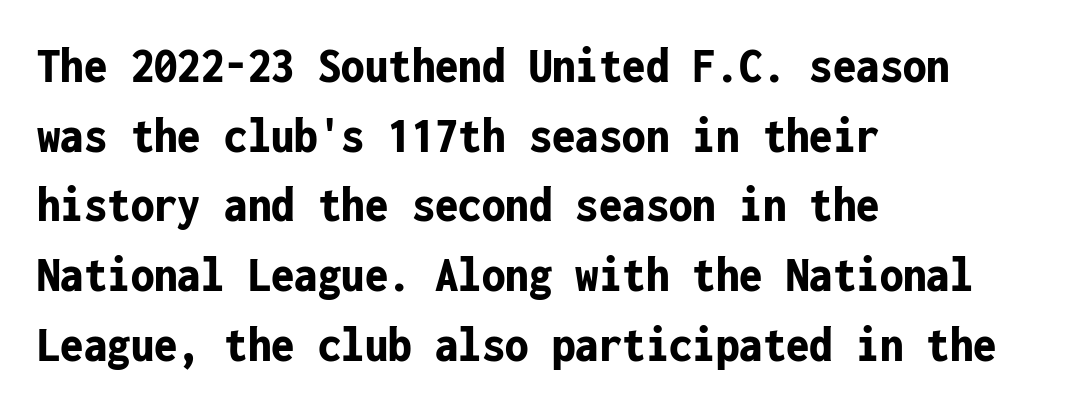
The image shows 52 px bold, condensed sans-serif type, upright, monospaced; set left-aligned, normal line spacing (1.34x), normal letter spacing, not underlined; low stroke contrast and a medium x-height.
